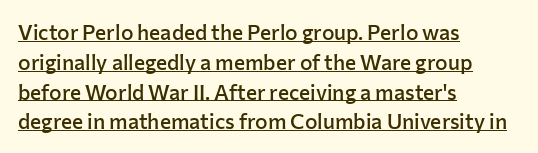
{"italic": "no", "bold": "semi", "underline": "yes", "align": "left", "line_spacing": "normal", "line_spacing_ratio": 1.42, "letter_spacing": "normal", "letter_spacing_em": 0.0, "glyph_px": 21}
